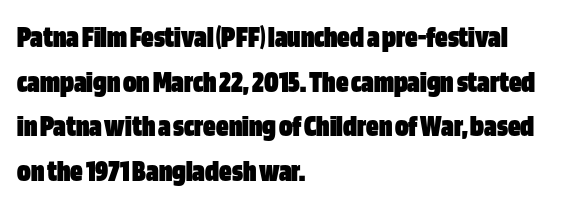
Q: Is the text bold? A: Yes.
Q: Is the text italic (slanted)? A: No, it is upright.
Q: Is the typeface a serif or a sans-serif typeface? A: Sans-serif.
Q: Is the text underlined? A: No.
Q: How is the paragraph aligned? A: Left-aligned.
Q: Is the spacing between letters normal or unusually wide? A: Normal.
Q: Is the spacing between lines tight, normal or loose? A: Normal.
Q: Width (condensed, normal, or wide)? A: Condensed.
Q: Stroke contrast? A: Low.
Q: x-height? A: Large.
Q: Monospaced? A: No.
